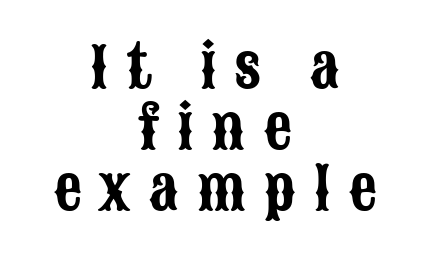
{"serif": "no", "italic": "no", "width": "condensed", "stroke_contrast": "low", "x_height": "large", "monospaced": "no", "underline": "no", "align": "center", "line_spacing": "tight", "line_spacing_ratio": 1.09, "letter_spacing": "wide", "letter_spacing_em": 0.32, "glyph_px": 56}
